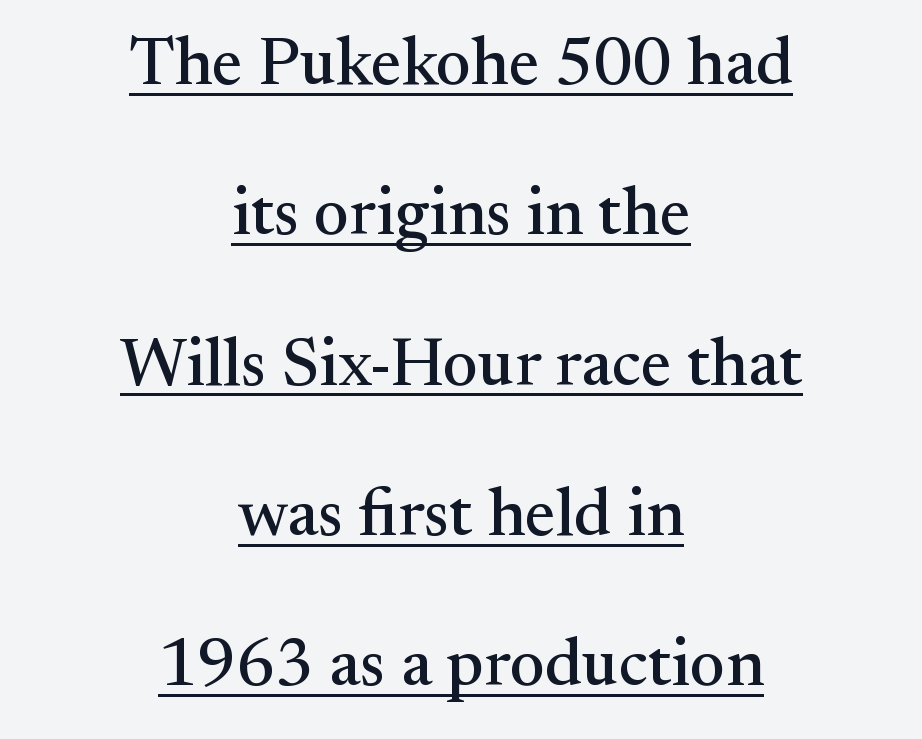
Letter spacing: default. Notice how the stems are strictly vertical — no italics here. These lines are centered, leaving both edges ragged. A serif font was chosen for this passage. Honestly, the rows look like they've been pulled way apart. The face used here appears with an underline applied.
